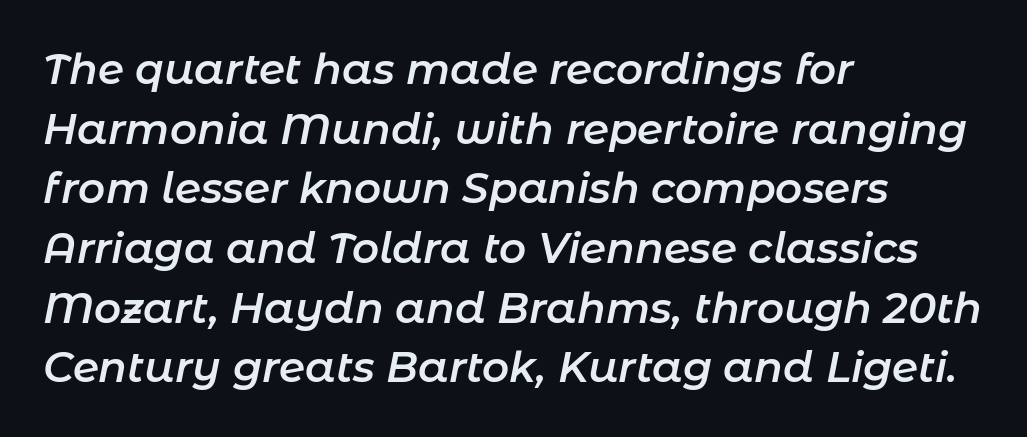
The image shows 42 px semibold type, italic (leaning right); set left-aligned, normal line spacing (1.42x), normal letter spacing, not underlined; low stroke contrast and a medium x-height.
